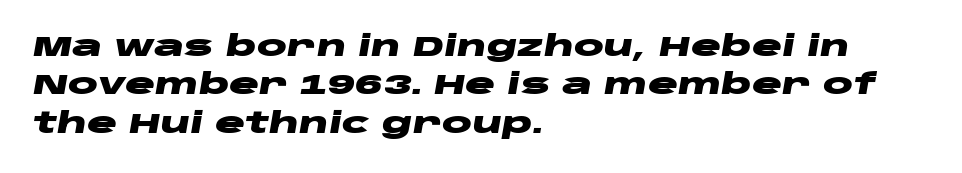
The text block is weighted toward the left margin, trailing off unevenly rightward. Here the glyphs are tracked normally, forming tight word shapes. The passage shown leans; its letterforms are oblique. These lines are rendered in a variable-pitch font.
